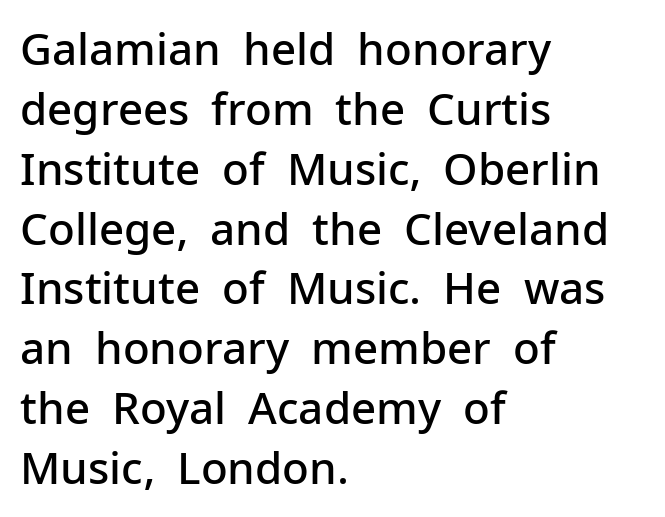
The compositor pushed each line to the left boundary. A clean baseline with only descenders dipping below it. Varying glyph widths throughout — classic text-font behaviour. Slightly chunky letters — semibold, I'd say, not full bold. Tall strokes in this sample are plumb rather than angled. What kind of face is this? One without serifs — a sans.
